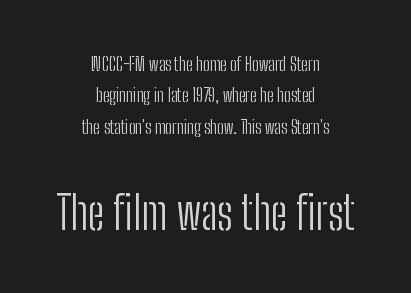
The lower block of text is set noticeably larger than the block above it. The type family on display is of the sans-serif kind. Note the varied advance widths — an 'i' is clearly narrower than an 'm'. The text block is weighted toward neither margin, spreading evenly from the middle. A light-to-regular cut is what we see here.
